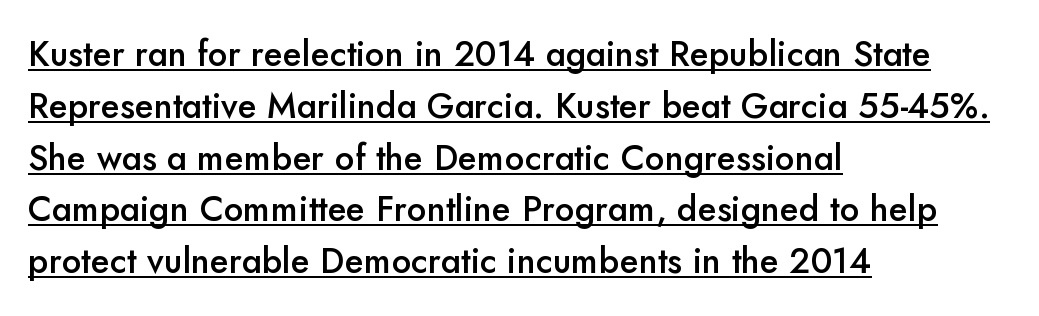
Q: Is the text bold? A: Semi-bold.
Q: Is the text italic (slanted)? A: No, it is upright.
Q: Is the typeface a serif or a sans-serif typeface? A: Sans-serif.
Q: Is the text underlined? A: Yes.
Q: How is the paragraph aligned? A: Left-aligned.
Q: Is the spacing between letters normal or unusually wide? A: Normal.
Q: Is the spacing between lines tight, normal or loose? A: Normal.
Q: Width (condensed, normal, or wide)? A: Normal.
Q: Stroke contrast? A: Low.
Q: x-height? A: Small.
Q: Monospaced? A: No.
